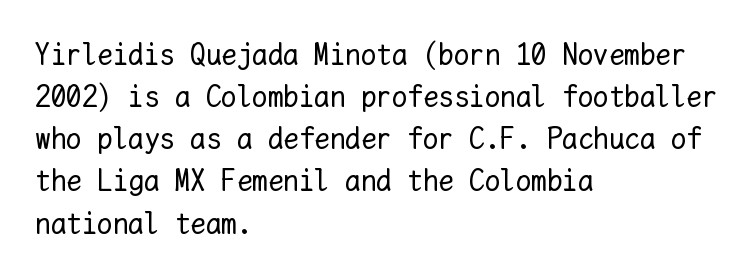
Q: Is the text bold? A: No.
Q: Is the text italic (slanted)? A: No, it is upright.
Q: Is the text underlined? A: No.
Q: How is the paragraph aligned? A: Left-aligned.
Q: Is the spacing between letters normal or unusually wide? A: Normal.
Q: Is the spacing between lines tight, normal or loose? A: Normal.
Q: Width (condensed, normal, or wide)? A: Normal.
Q: Stroke contrast? A: Low.
Q: x-height? A: Medium.
Q: Monospaced? A: Yes.
